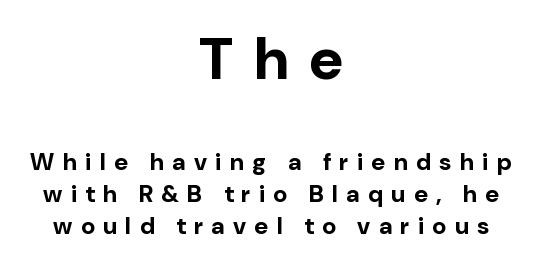
Q: Is the text bold? A: Yes.
Q: Is the text italic (slanted)? A: No, it is upright.
Q: Is the typeface a serif or a sans-serif typeface? A: Sans-serif.
Q: Is the text underlined? A: No.
Q: How is the paragraph aligned? A: Centered.
Q: Is the spacing between letters normal or unusually wide? A: Unusually wide.
Q: Is the spacing between lines tight, normal or loose? A: Normal.
Q: Which block of text is set in a larger size, the first (top) or the second (bottom)? A: The first (top) one.
Q: Width (condensed, normal, or wide)? A: Normal.
Q: Stroke contrast? A: Low.
Q: x-height? A: Medium.
Q: Monospaced? A: No.
